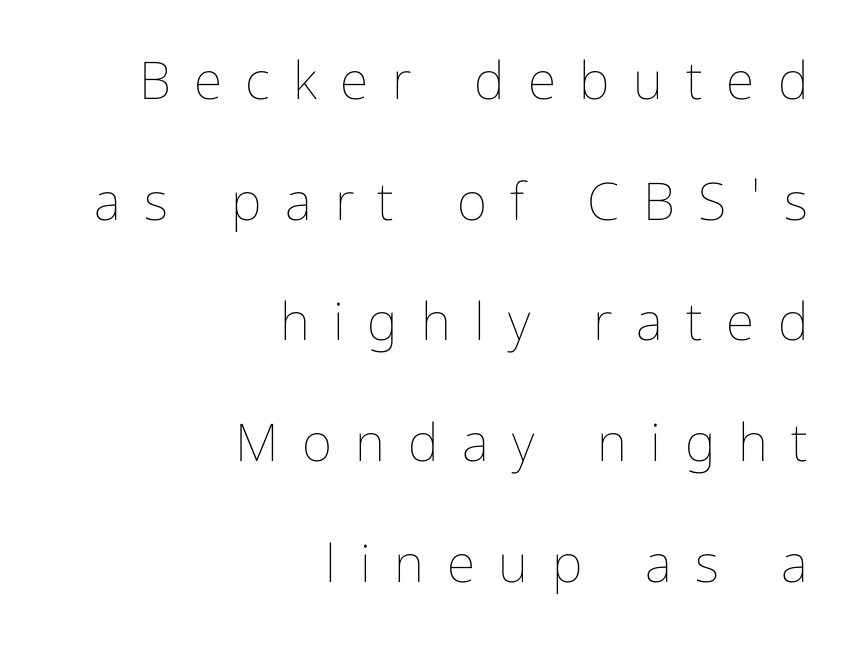
Q: Is the text bold? A: No.
Q: Is the text italic (slanted)? A: No, it is upright.
Q: Is the text underlined? A: No.
Q: How is the paragraph aligned? A: Right-aligned.
Q: Is the spacing between letters normal or unusually wide? A: Unusually wide.
Q: Is the spacing between lines tight, normal or loose? A: Loose.
Q: Width (condensed, normal, or wide)? A: Normal.
Q: Stroke contrast? A: Low.
Q: x-height? A: Medium.
Q: Monospaced? A: No.
